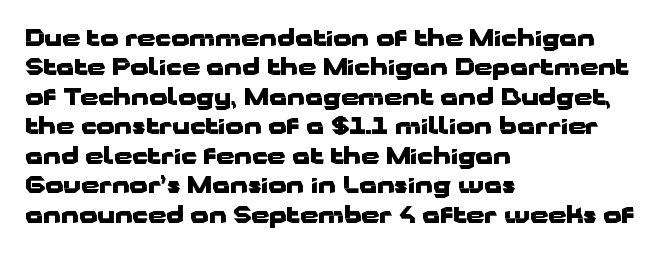
The image shows 23 px bold type, upright; set left-aligned, normal line spacing (1.28x), normal letter spacing, not underlined.
